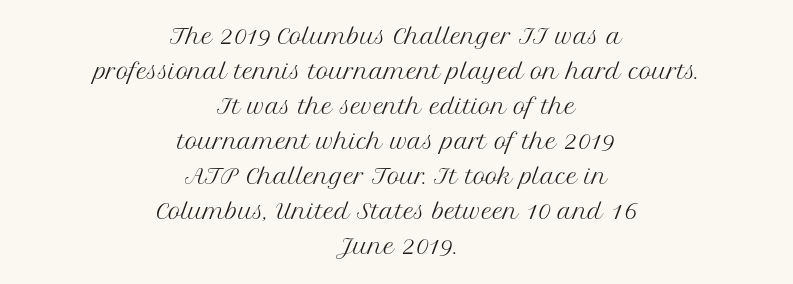
The image shows 21 px text type; set centered, normal line spacing (1.67x), normal letter spacing, not underlined.
